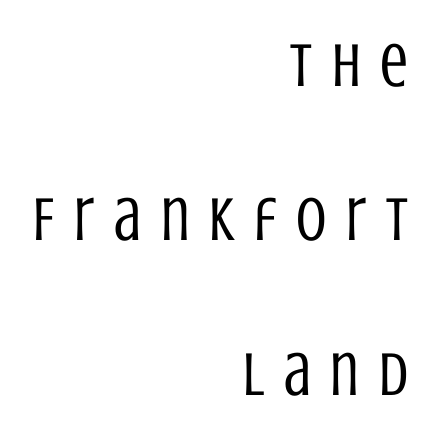
Q: Is the text bold? A: No.
Q: Is the text italic (slanted)? A: No, it is upright.
Q: Is the typeface a serif or a sans-serif typeface? A: Sans-serif.
Q: Is the text underlined? A: No.
Q: How is the paragraph aligned? A: Right-aligned.
Q: Is the spacing between letters normal or unusually wide? A: Unusually wide.
Q: Is the spacing between lines tight, normal or loose? A: Loose.
Q: Width (condensed, normal, or wide)? A: Condensed.
Q: Stroke contrast? A: Low.
Q: x-height? A: Large.
Q: Monospaced? A: No.
